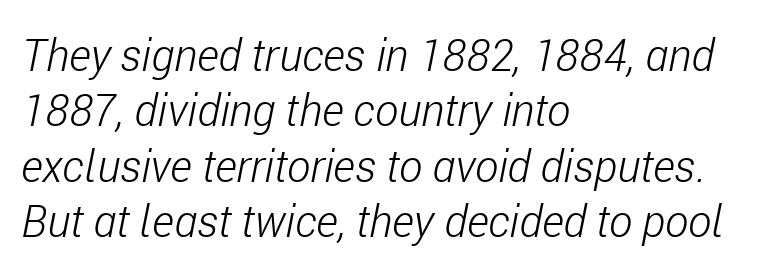
The rendering uses a moderate line-height, typical for paragraphs. There is no visible air inserted between adjacent glyphs. The passage shown is typed in a proportional face where columns would drift. Is the type slanted? Yes — the strokes lean at a clear angle.
